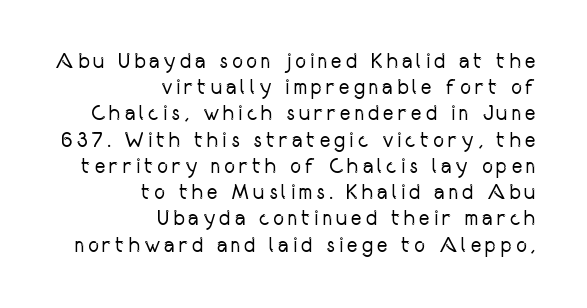
Q: Is the text bold? A: No.
Q: Is the text italic (slanted)? A: No, it is upright.
Q: Is the text underlined? A: No.
Q: How is the paragraph aligned? A: Right-aligned.
Q: Is the spacing between lines tight, normal or loose? A: Normal.
